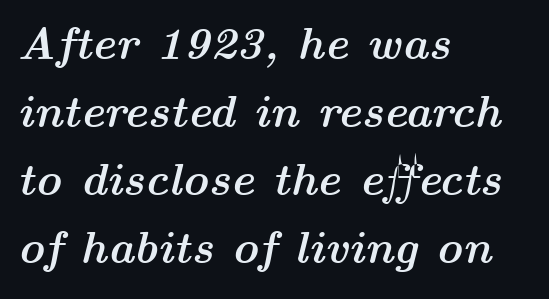
{"italic": "yes", "lean": "right", "slant_degrees": 14, "bold": "yes", "weight": "semibold", "width": "wide", "stroke_contrast": "medium", "x_height": "medium", "monospaced": "no", "underline": "no", "align": "left", "line_spacing": "normal", "line_spacing_ratio": 1.51, "letter_spacing": "normal", "letter_spacing_em": 0.0, "glyph_px": 45}
